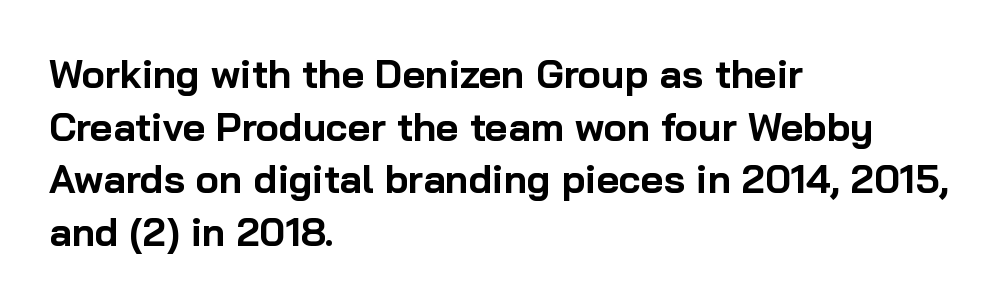
{"serif": "no", "italic": "no", "bold": "yes", "weight": "bold", "width": "normal", "stroke_contrast": "low", "x_height": "medium", "monospaced": "no", "underline": "no", "align": "left", "line_spacing": "normal", "line_spacing_ratio": 1.35, "letter_spacing": "normal", "letter_spacing_em": 0.0, "glyph_px": 39}
